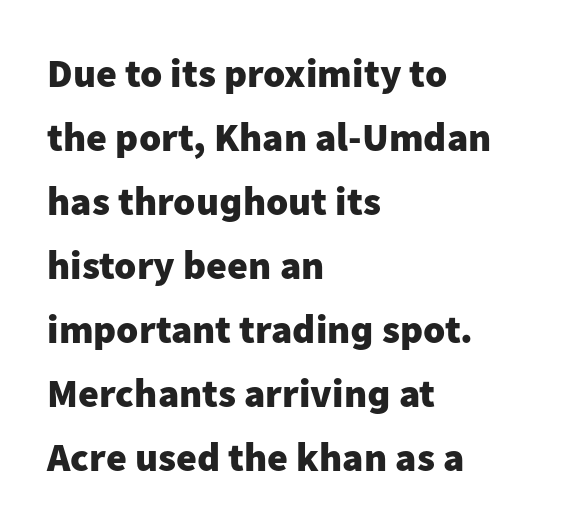
The image shows 40 px heavy sans-serif type, upright; set left-aligned, normal line spacing (1.6x), normal letter spacing, not underlined; low stroke contrast and a medium x-height.
